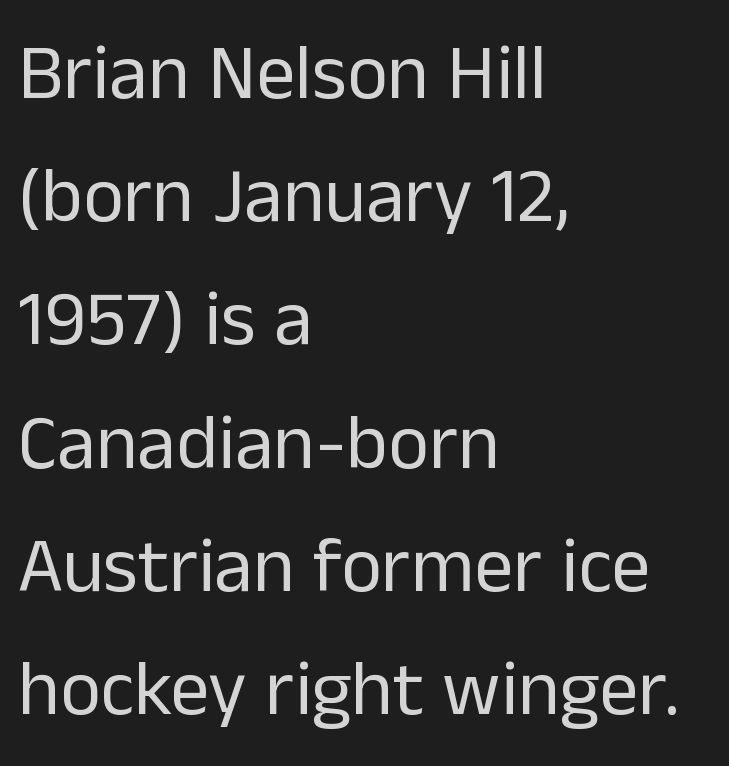
Q: Is the text bold? A: No.
Q: Is the text italic (slanted)? A: No, it is upright.
Q: Is the typeface a serif or a sans-serif typeface? A: Sans-serif.
Q: Is the text underlined? A: No.
Q: How is the paragraph aligned? A: Left-aligned.
Q: Is the spacing between letters normal or unusually wide? A: Normal.
Q: Is the spacing between lines tight, normal or loose? A: Normal.
Q: Width (condensed, normal, or wide)? A: Normal.
Q: Stroke contrast? A: Low.
Q: x-height? A: Medium.
Q: Monospaced? A: No.
